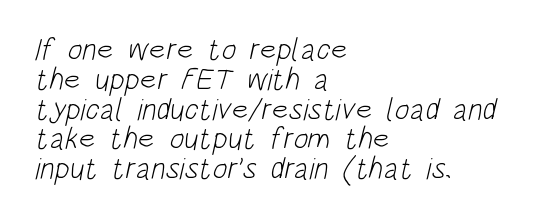
Varying glyph widths throughout — classic text-font behaviour. The designer went with a sans here, leaving each stem footless. Any mark beneath the type? The region is blank. One-word summary of the alignment: left.
